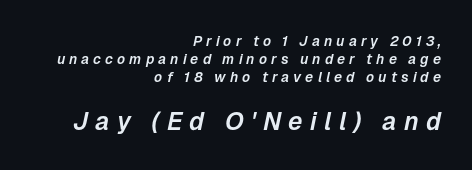
{"italic": "yes", "lean": "right", "slant_degrees": 12, "underline": "no", "align": "right", "line_spacing": "normal", "line_spacing_ratio": 1.27, "letter_spacing": "wide", "letter_spacing_em": 0.29, "larger_block": "second", "size_ratio": 1.79, "glyph_px": 25}
